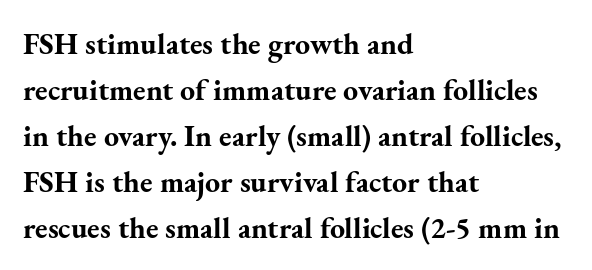
Q: Is the text bold? A: Yes.
Q: Is the text italic (slanted)? A: No, it is upright.
Q: Is the typeface a serif or a sans-serif typeface? A: Serif.
Q: Is the text underlined? A: No.
Q: How is the paragraph aligned? A: Left-aligned.
Q: Is the spacing between letters normal or unusually wide? A: Normal.
Q: Is the spacing between lines tight, normal or loose? A: Normal.
Q: Width (condensed, normal, or wide)? A: Normal.
Q: Stroke contrast? A: Medium.
Q: x-height? A: Small.
Q: Monospaced? A: No.
